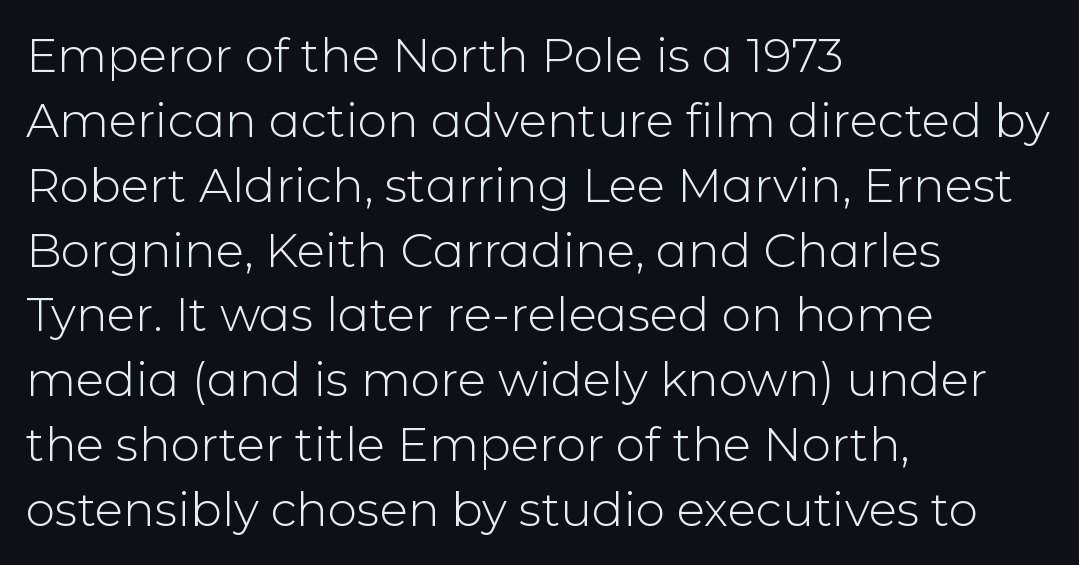
The image shows 47 px light sans-serif type, upright; set left-aligned, normal line spacing (1.38x), normal letter spacing, not underlined; low stroke contrast and a medium x-height.
